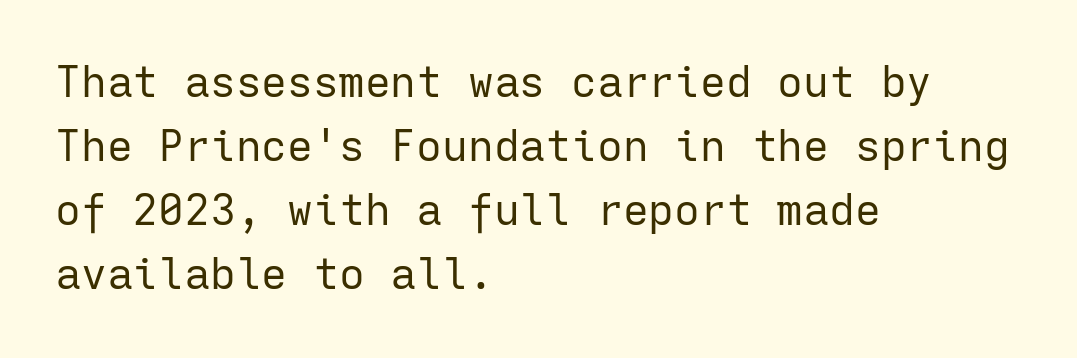
Look at the bottom of the vertical strokes: they stop flat, with no serifs. Decoration check: the copy has no underline. A typesetter would call this zero additional tracking. Is the stroke heavy? The answer is a plain regular-or-lighter. The face used here is monospaced, like something from a code editor.
